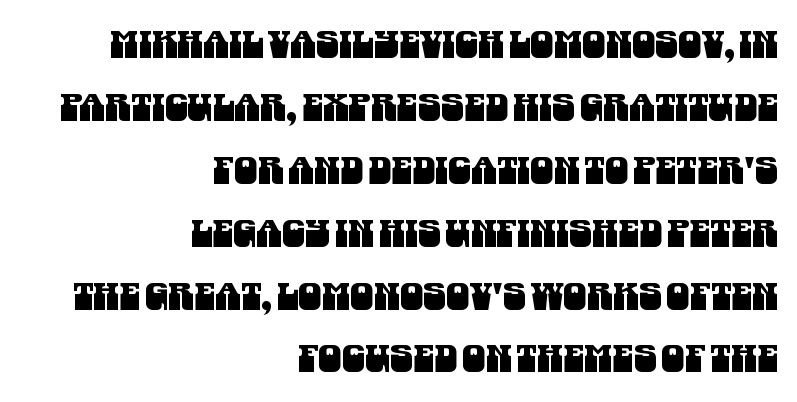
A normal amount of white space separates one row of letters from the next. Line ends are locked; line starts wander. This rendering leaves character spacing at its baseline value. The face used here is proportionally spaced, like ordinary book or web type. The space beneath each line is pristine and unruled.
